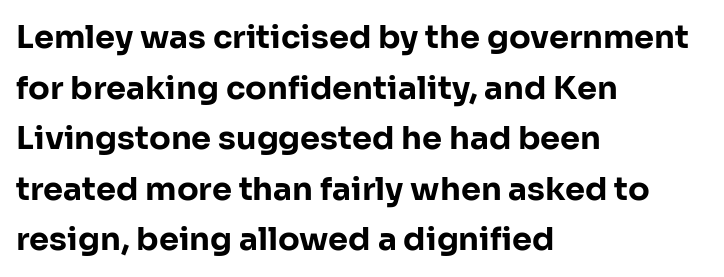
Notice how thick the strokes are: this is what a full bold looks like. The typeface chosen for these lines omits serifs. This sample has the flowing, uneven cadence of proportional lettering. The lines in this sample share a left origin and differ only in where they stop. These lines keep a tight, regular rhythm from letter to letter.
